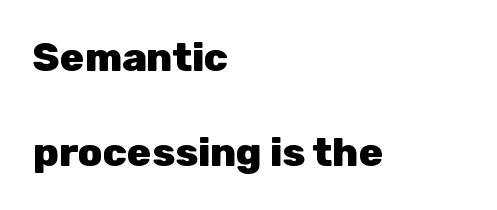
The image shows 40 px heavy sans-serif type, upright; set left-aligned, loose line spacing (2.38x), normal letter spacing, not underlined; low stroke contrast and a medium x-height.
